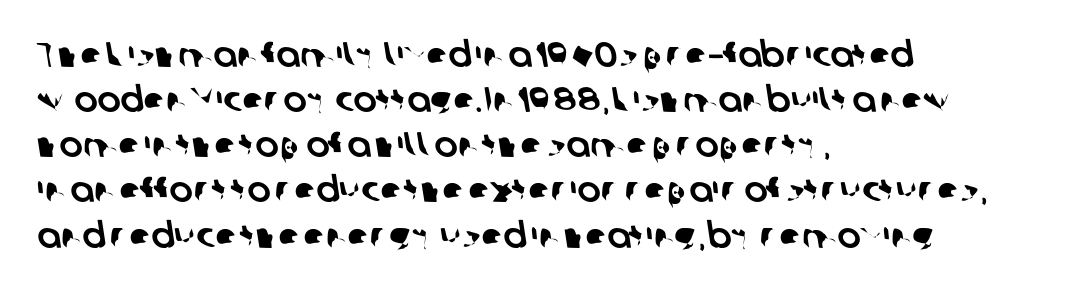
The image shows 35 px sans-serif type; set left-aligned, normal line spacing (1.29x), normal letter spacing, not underlined; low stroke contrast and a medium x-height.
